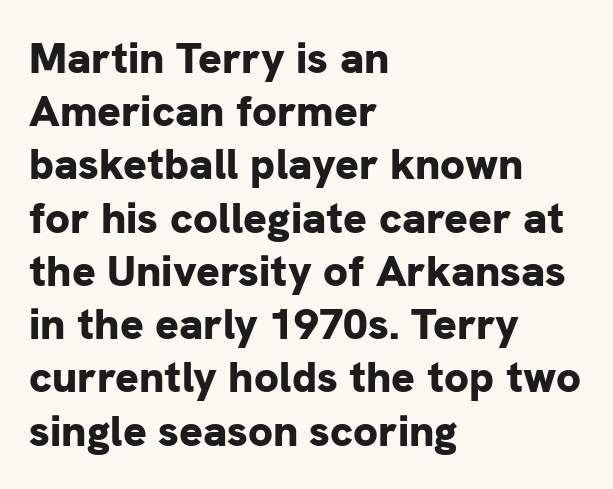
{"serif": "no", "italic": "no", "bold": "yes", "weight": "bold", "width": "normal", "stroke_contrast": "low", "x_height": "medium", "monospaced": "no", "underline": "no", "align": "left", "line_spacing_ratio": 1.21, "letter_spacing": "normal", "letter_spacing_em": 0.0, "glyph_px": 44}
